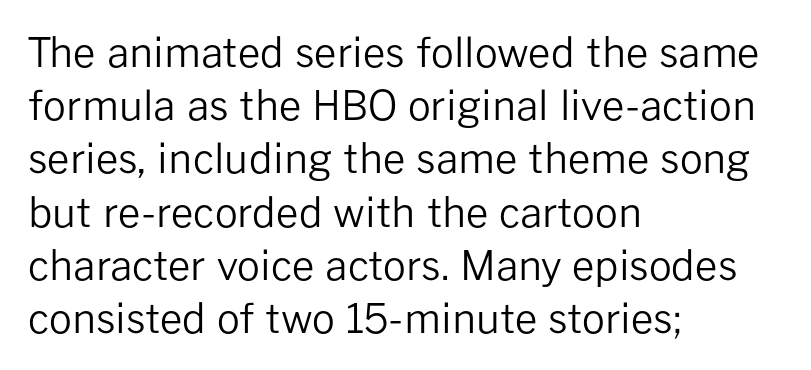
The image shows 40 px regular-weight sans-serif type, upright; set left-aligned, normal line spacing (1.33x), normal letter spacing, not underlined; low stroke contrast and a medium x-height.
